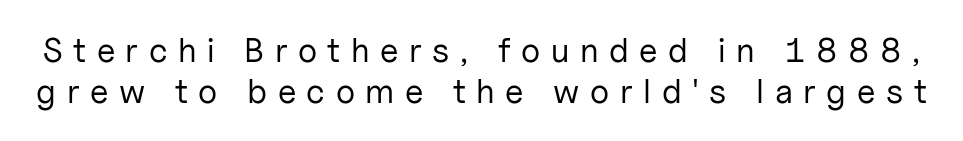
The image shows 34 px regular-weight sans-serif type, upright; set line spacing 1.22x, unusually wide letter spacing (+0.31 em), not underlined; low stroke contrast and a medium x-height.
